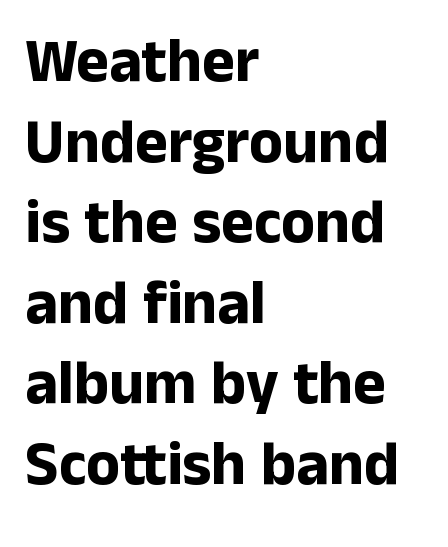
Line beginnings align vertically; line endings do not. The specimen omits any rule beneath the text block's lines. The font's upright variant was chosen for this text. The font is running at its bold setting. The letters advance in unequal steps, a hallmark of proportional type.
